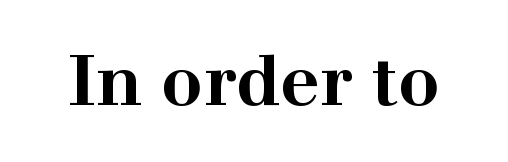
{"serif": "yes", "italic": "no", "bold": "yes", "weight": "bold", "width": "wide", "stroke_contrast": "high", "x_height": "medium", "monospaced": "no", "underline": "no", "letter_spacing": "normal", "letter_spacing_em": 0.0, "glyph_px": 69}
